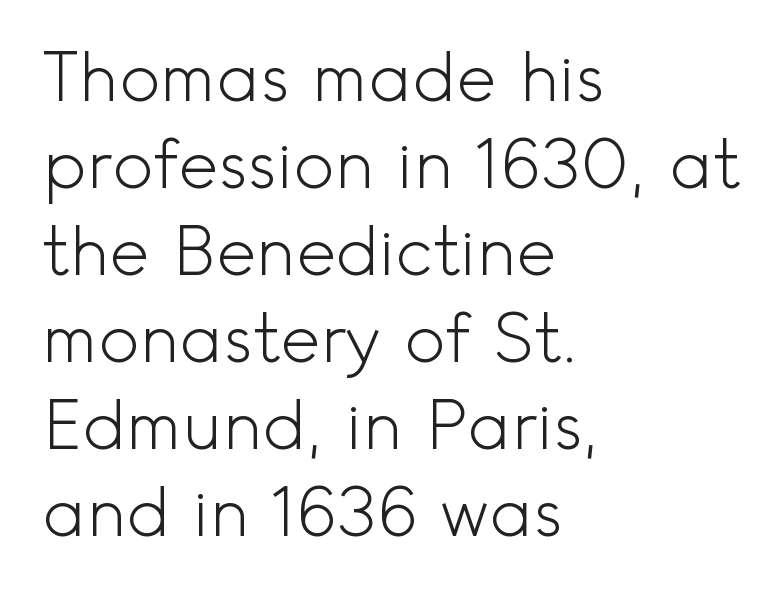
{"serif": "no", "italic": "no", "bold": "no", "weight": "light", "width": "normal", "x_height": "small", "monospaced": "no", "underline": "no", "align": "left", "line_spacing": "normal", "line_spacing_ratio": 1.28, "letter_spacing": "normal", "letter_spacing_em": 0.0, "glyph_px": 68}
